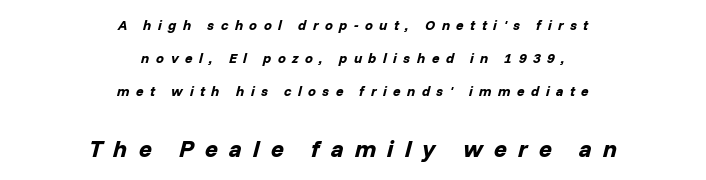
It's the slanting kind of type. Glance below the letters and you will spot only blank space. The strokes are fattened all the way to bold. Type size steps up from the first block to the second. This sample is center-justified, so both line endings float freely. This block would shrink considerably if given ordinary leading; it's expanded now.
